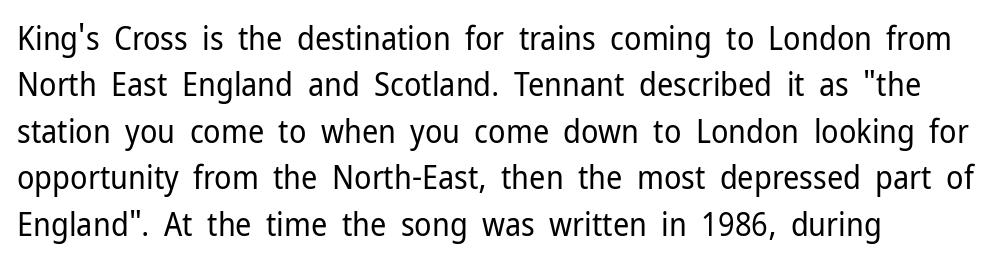
{"serif": "no", "italic": "no", "bold": "no", "weight": "regular", "width": "normal", "stroke_contrast": "low", "x_height": "medium", "monospaced": "no", "underline": "no", "line_spacing": "normal", "line_spacing_ratio": 1.45, "letter_spacing": "normal", "letter_spacing_em": 0.0, "glyph_px": 32}
